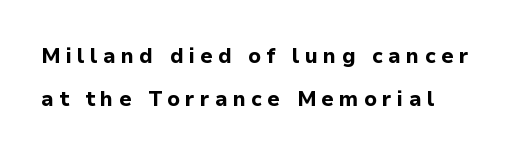
The image shows 21 px bold type, upright; set loose line spacing (2.03x), unusually wide letter spacing (+0.25 em), not underlined.
